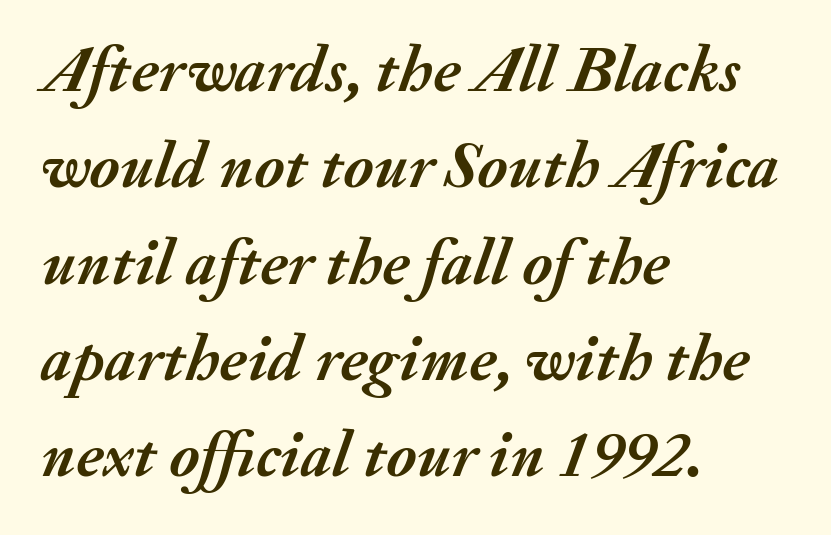
Q: Is the text bold? A: Yes.
Q: Is the text italic (slanted)? A: Yes, it leans right by about 20 degrees.
Q: Is the text underlined? A: No.
Q: How is the paragraph aligned? A: Left-aligned.
Q: Is the spacing between letters normal or unusually wide? A: Normal.
Q: Is the spacing between lines tight, normal or loose? A: Normal.
Q: Width (condensed, normal, or wide)? A: Normal.
Q: Stroke contrast? A: Medium.
Q: x-height? A: Small.
Q: Monospaced? A: No.
